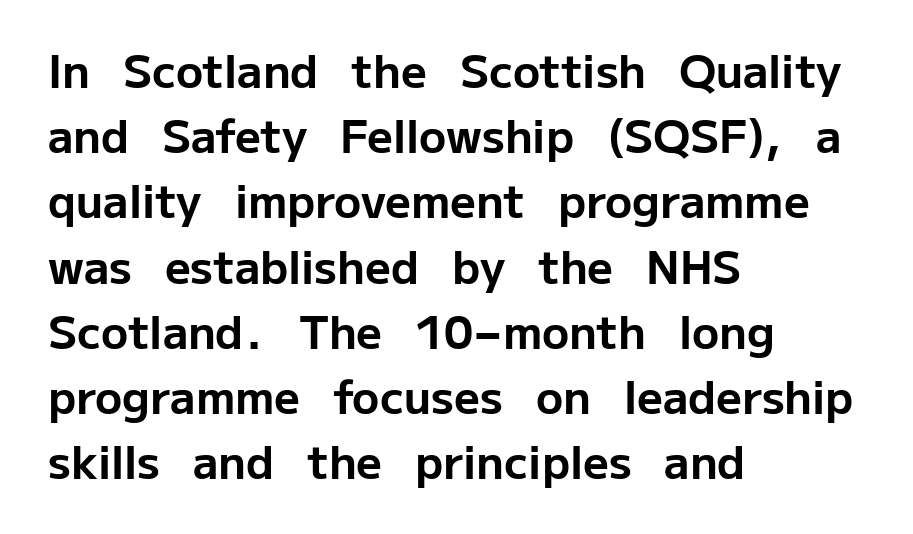
{"serif": "no", "italic": "no", "bold": "yes", "weight": "bold", "width": "normal", "stroke_contrast": "low", "x_height": "medium", "monospaced": "no", "underline": "no", "align": "left", "line_spacing": "normal", "line_spacing_ratio": 1.45, "letter_spacing": "normal", "letter_spacing_em": 0.0, "glyph_px": 45}
